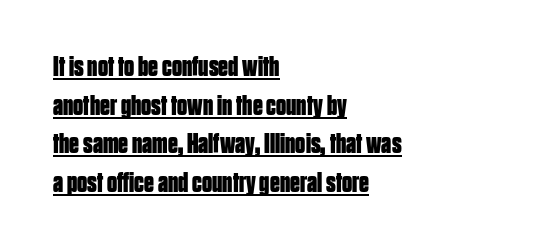
Every stem runs plumb, perpendicular to the baseline. Here the glyphs are tracked normally, forming tight word shapes. Does the type have serifs? No, each stem ends abruptly. The sample's only ornament is a line tracing under the words.
